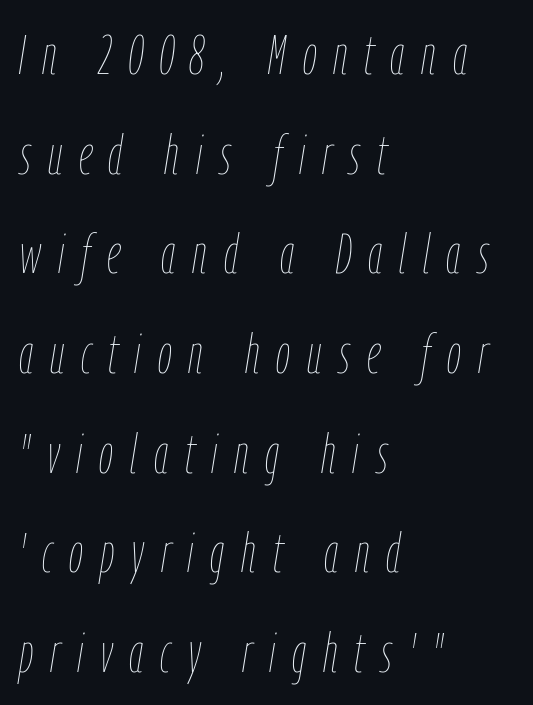
Tracking value appears strongly positive — letters spread wide. The passage shown is not bold in any degree. Every row of glyphs begins at an identical x-position on the left. Type without underlining.
